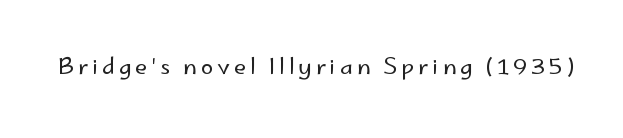
The image shows 22 px text type, upright; set not underlined.
